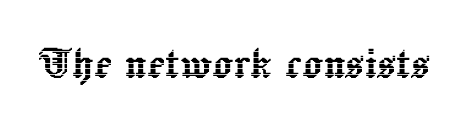
Q: Is the text italic (slanted)? A: No, it is upright.
Q: Is the text underlined? A: No.
Q: Is the spacing between letters normal or unusually wide? A: Normal.
Q: Width (condensed, normal, or wide)? A: Normal.
Q: x-height? A: Medium.
Q: Monospaced? A: No.
